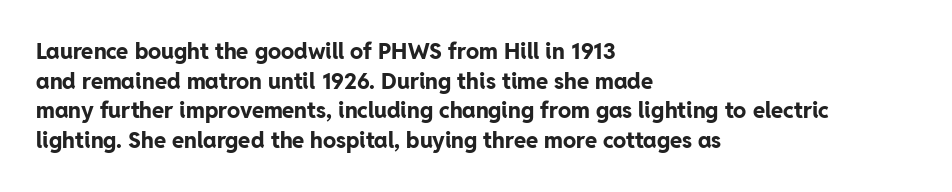
Q: Is the text bold? A: Yes.
Q: Is the text italic (slanted)? A: No, it is upright.
Q: Is the text underlined? A: No.
Q: How is the paragraph aligned? A: Left-aligned.
Q: Is the spacing between letters normal or unusually wide? A: Normal.
Q: Is the spacing between lines tight, normal or loose? A: Normal.
